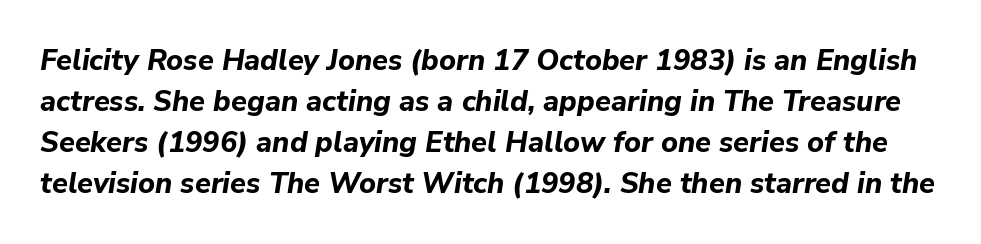
Regarding leading, the lines here are spaced in the standard way. The strokes are fattened all the way to bold. Each row of text sits above clean, open space. The face used here is proportionally spaced, like ordinary book or web type. Tracking value appears to be zero — textbook default spacing.
